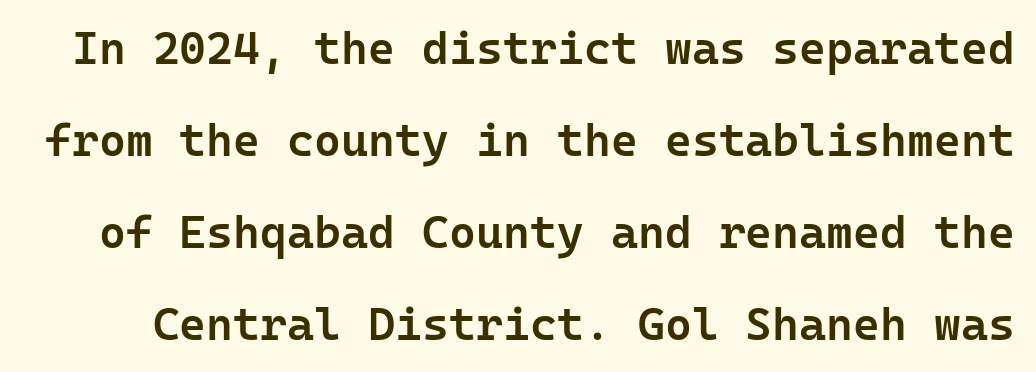
Q: Is the text bold? A: Semi-bold.
Q: Is the text italic (slanted)? A: No, it is upright.
Q: Is the typeface a serif or a sans-serif typeface? A: Sans-serif.
Q: Is the text underlined? A: No.
Q: Is the spacing between letters normal or unusually wide? A: Normal.
Q: Is the spacing between lines tight, normal or loose? A: Loose.
Q: Width (condensed, normal, or wide)? A: Normal.
Q: Stroke contrast? A: Low.
Q: x-height? A: Medium.
Q: Monospaced? A: Yes.
